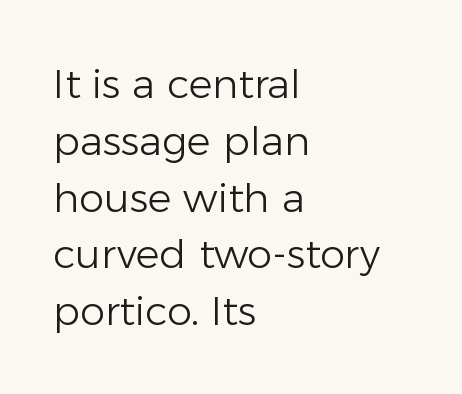
{"serif": "no", "italic": "no", "bold": "no", "weight": "light", "width": "normal", "stroke_contrast": "low", "x_height": "medium", "monospaced": "no", "underline": "no", "align": "left", "line_spacing": "normal", "line_spacing_ratio": 1.42, "letter_spacing": "normal", "letter_spacing_em": 0.0, "glyph_px": 40}
